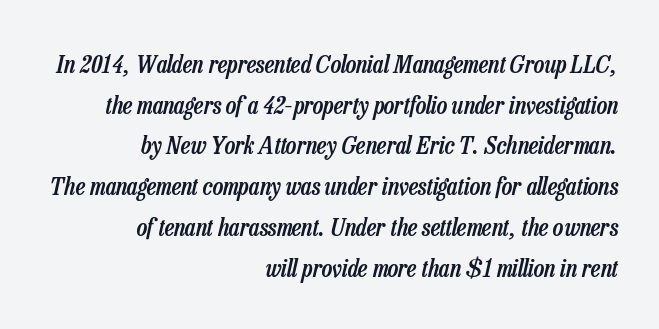
{"italic": "yes", "lean": "right", "slant_degrees": 13, "bold": "semi", "underline": "no", "align": "right", "line_spacing": "normal", "line_spacing_ratio": 1.63, "letter_spacing": "normal", "letter_spacing_em": 0.0, "glyph_px": 25}
